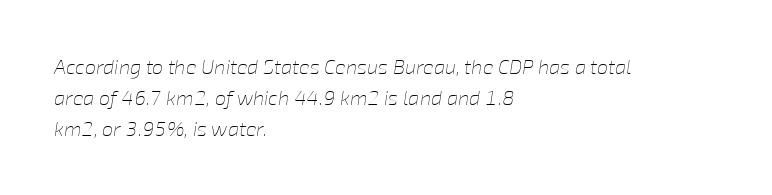
The image shows 20 px text type, italic (leaning right); set left-aligned, normal line spacing (1.54x), normal letter spacing, not underlined.
